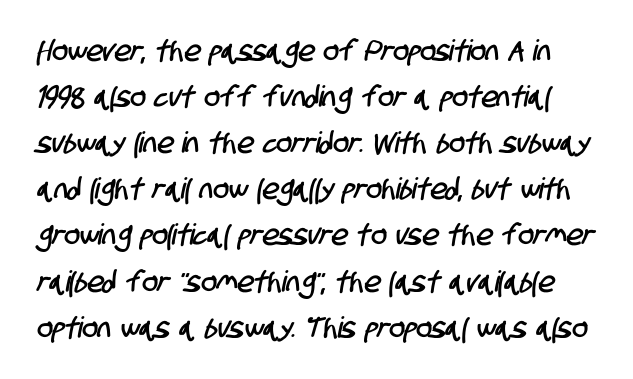
The image shows 29 px condensed sans-serif type; set normal line spacing (1.59x), normal letter spacing, not underlined; low stroke contrast and a large x-height.
